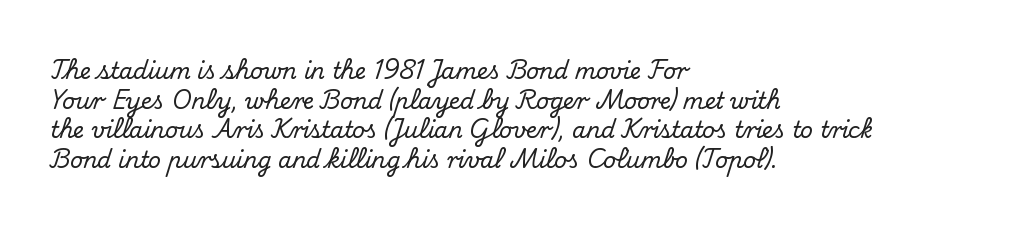
The image shows 22 px text type; set left-aligned, normal line spacing (1.35x), normal letter spacing, not underlined.
